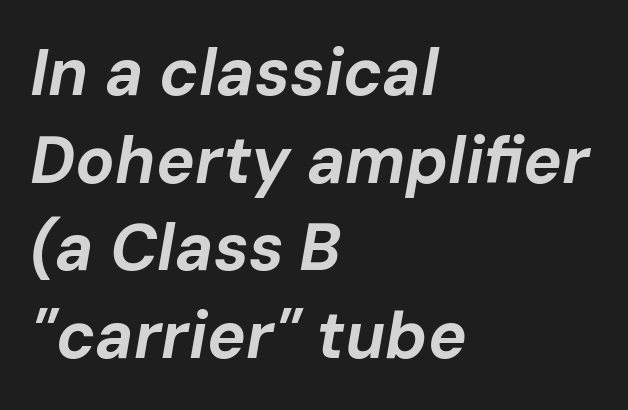
The horizontal fit of the characters is conventional and even. Is this a fixed-width face? No — the glyphs have proportional, varying widths. Leftover space on each line is placed entirely after the last word. Only glyphs here, with clear space below each row. The vertical gap from one line to the next is medium. Would a proofreader flag this as italicized? Yes.
